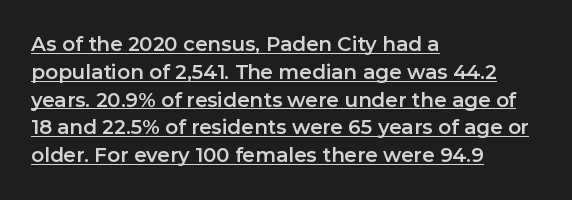
The type is set solid horizontally, with unmodified tracking. The type sits square on the baseline with zero lean. Descenders here cross a horizontal rule under the line. These lines stack with their left ends in a neat column. Evenly set lines give the paragraph a standard silhouette.
